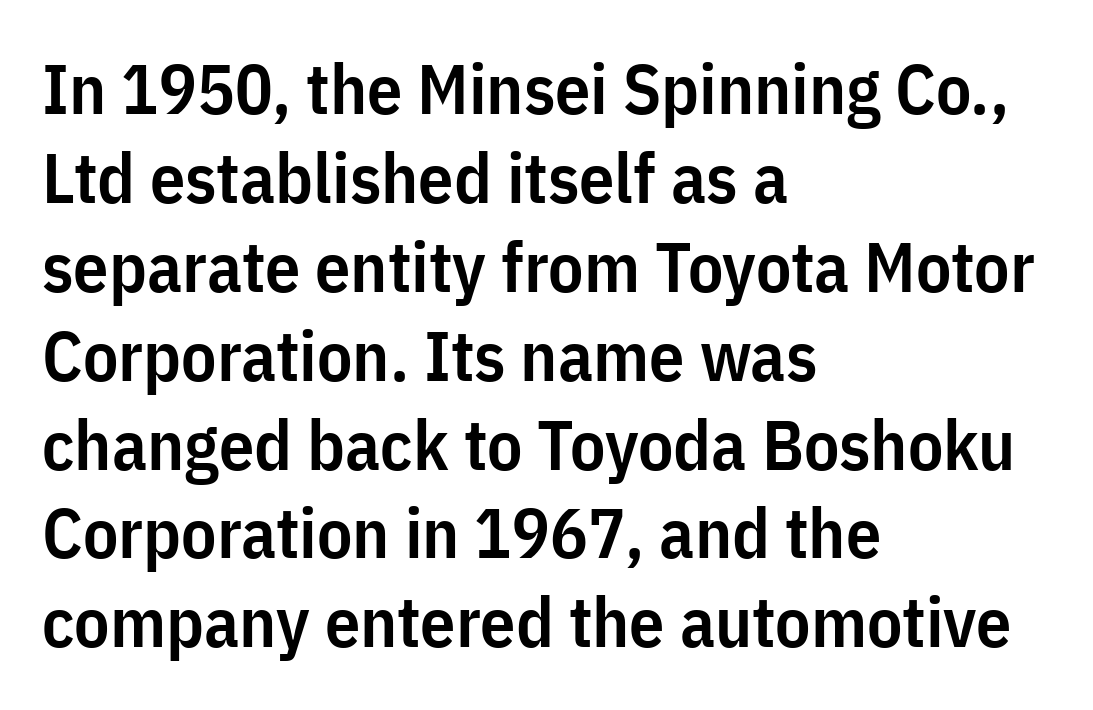
The image shows 70 px semibold, condensed sans-serif type, upright; set left-aligned, normal line spacing (1.27x), normal letter spacing, not underlined; low stroke contrast and a medium x-height.
